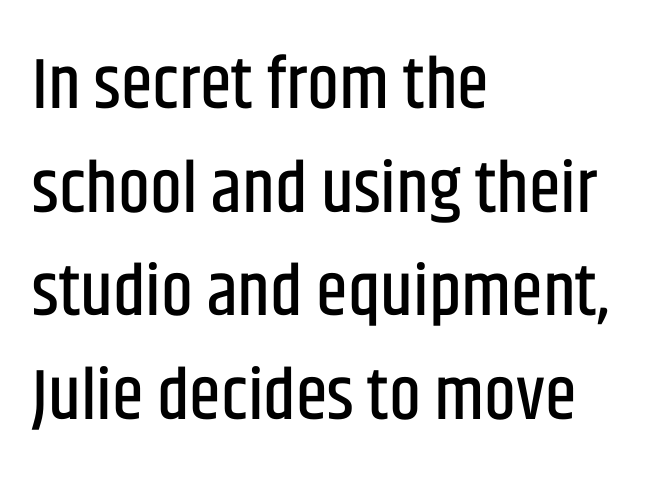
{"serif": "no", "italic": "no", "width": "condensed", "stroke_contrast": "low", "x_height": "large", "monospaced": "no", "underline": "no", "align": "left", "line_spacing": "normal", "line_spacing_ratio": 1.44, "letter_spacing": "normal", "letter_spacing_em": 0.0, "glyph_px": 72}
